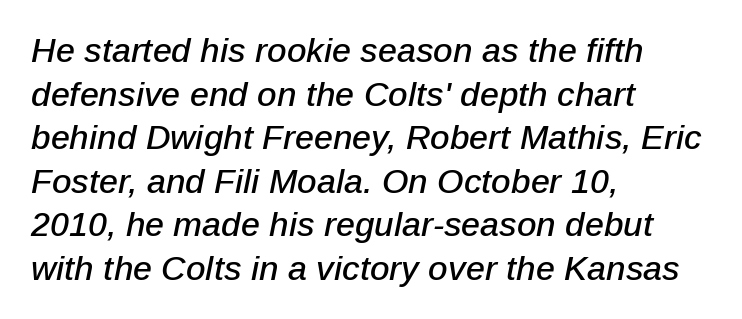
Characters are canted at an angle relative to the baseline's perpendicular. Underlining? Definitely not there. The vertical gap from one line to the next is medium. You could call the tracking neutral — neither tight nor loose. These lines are set flush left with a ragged right edge. This sample has the flowing, uneven cadence of proportional lettering.
